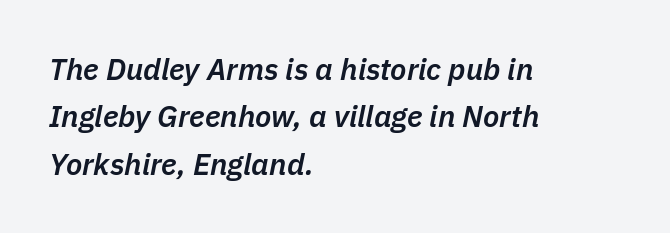
{"italic": "yes", "lean": "right", "slant_degrees": 11, "bold": "semi", "weight": "semibold", "width": "normal", "stroke_contrast": "low", "x_height": "medium", "monospaced": "no", "underline": "no", "align": "left", "line_spacing": "normal", "line_spacing_ratio": 1.58, "letter_spacing": "normal", "letter_spacing_em": 0.0, "glyph_px": 30}
